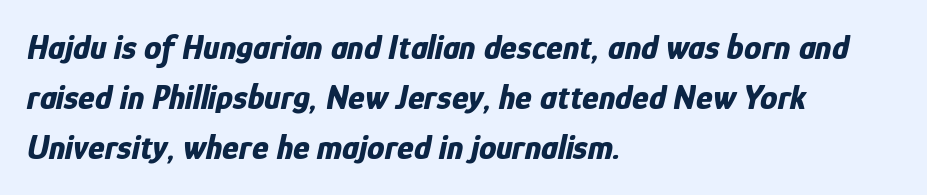
Q: Is the text bold? A: Yes.
Q: Is the text italic (slanted)? A: Yes, it leans right by about 12 degrees.
Q: Is the text underlined? A: No.
Q: How is the paragraph aligned? A: Left-aligned.
Q: Is the spacing between letters normal or unusually wide? A: Normal.
Q: Is the spacing between lines tight, normal or loose? A: Normal.
Q: Width (condensed, normal, or wide)? A: Condensed.
Q: Stroke contrast? A: Low.
Q: x-height? A: Medium.
Q: Monospaced? A: No.
